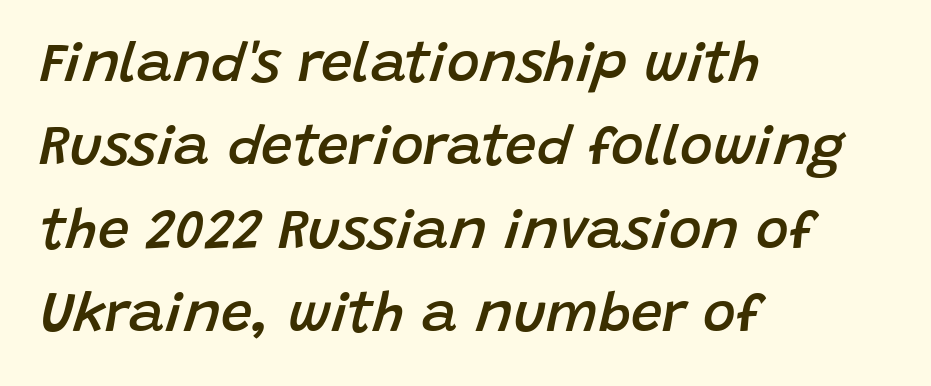
These lines are rendered in a variable-pitch font. Descenders are the only things crossing below the line. Rendered with sloped, italic letterforms. Each new line begins a customary step beneath the previous one. You could call the tracking neutral — neither tight nor loose.
